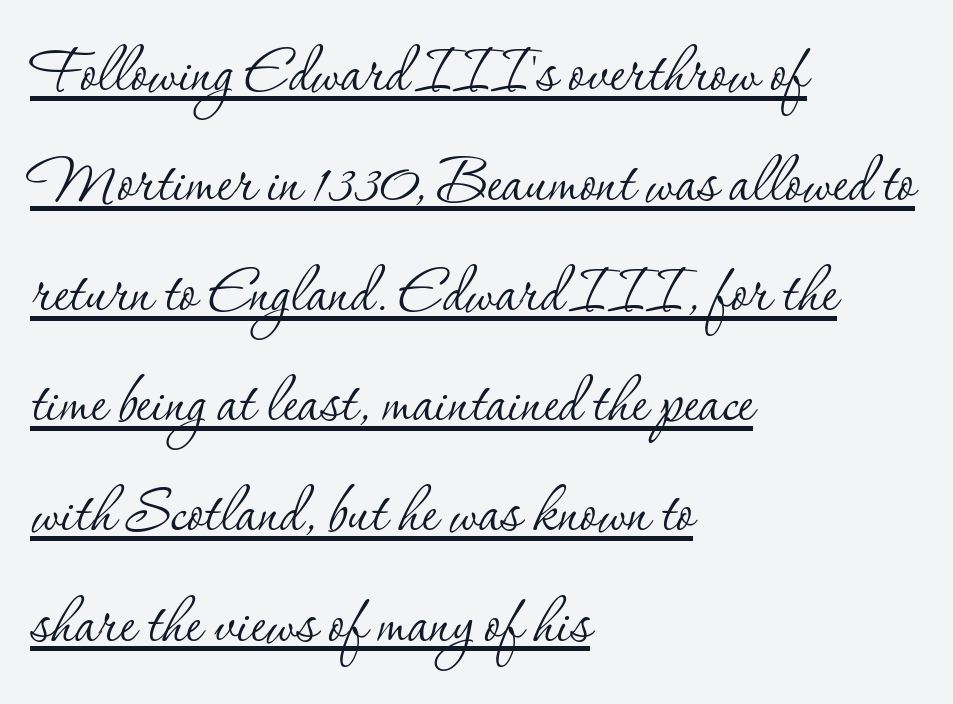
Q: Is the text bold? A: No.
Q: Is the text italic (slanted)? A: Yes.
Q: Is the typeface a serif or a sans-serif typeface? A: Serif.
Q: Is the text underlined? A: Yes.
Q: How is the paragraph aligned? A: Left-aligned.
Q: Is the spacing between letters normal or unusually wide? A: Normal.
Q: Is the spacing between lines tight, normal or loose? A: Normal.
Q: Width (condensed, normal, or wide)? A: Normal.
Q: Stroke contrast? A: Low.
Q: x-height? A: Small.
Q: Monospaced? A: No.
